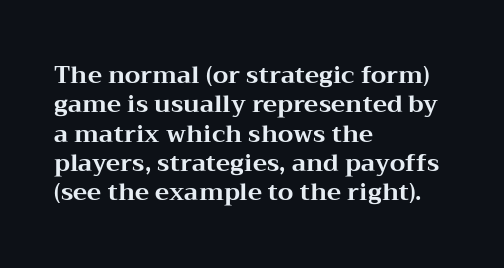
The image shows 24 px bold type, upright; set left-aligned, line spacing 1.22x, normal letter spacing, not underlined.
